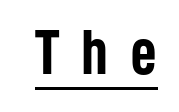
Character widths vary here, with narrow letters taking less room than wide ones. Compared with undecorated copy, this sample adds a rule below the words. Look at the tracking — it's clearly loosened, letters drifting apart. Every character sits straight up, as roman type does.
